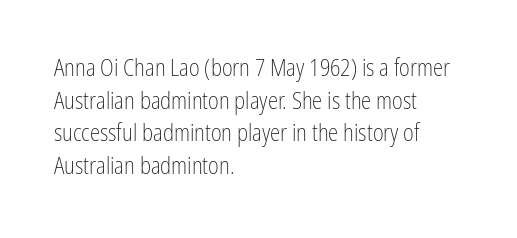
Q: Is the text bold? A: No.
Q: Is the text italic (slanted)? A: No, it is upright.
Q: Is the text underlined? A: No.
Q: How is the paragraph aligned? A: Left-aligned.
Q: Is the spacing between letters normal or unusually wide? A: Normal.
Q: Is the spacing between lines tight, normal or loose? A: Normal.
